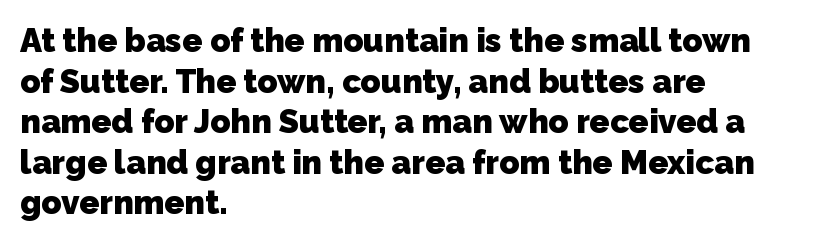
Q: Is the text bold? A: Yes.
Q: Is the typeface a serif or a sans-serif typeface? A: Sans-serif.
Q: Is the text underlined? A: No.
Q: How is the paragraph aligned? A: Left-aligned.
Q: Is the spacing between letters normal or unusually wide? A: Normal.
Q: Width (condensed, normal, or wide)? A: Normal.
Q: Stroke contrast? A: Low.
Q: x-height? A: Medium.
Q: Monospaced? A: No.
